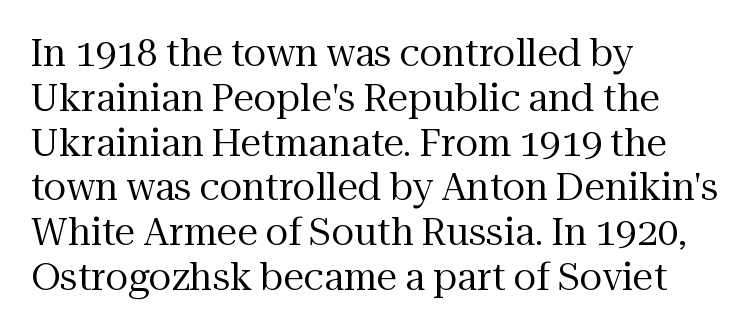
The image shows 37 px regular-weight serif type, upright; set left-aligned, line spacing 1.21x, normal letter spacing, not underlined; medium stroke contrast and a medium x-height.
